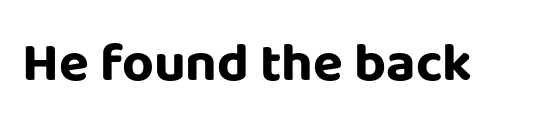
The image shows 55 px bold sans-serif type, upright; set normal letter spacing, not underlined; low stroke contrast and a large x-height.
